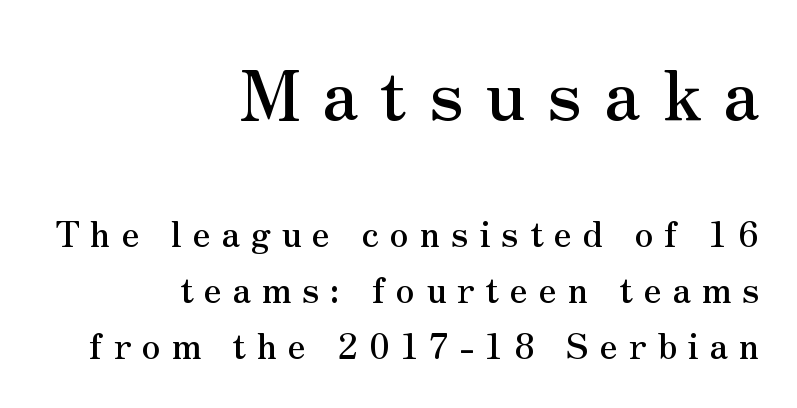
The image shows 70 px serif type, upright; set right-aligned, normal line spacing (1.6x), unusually wide letter spacing (+0.31 em), not underlined; the first (top) block is 2.0x larger; medium stroke contrast and a small x-height.
